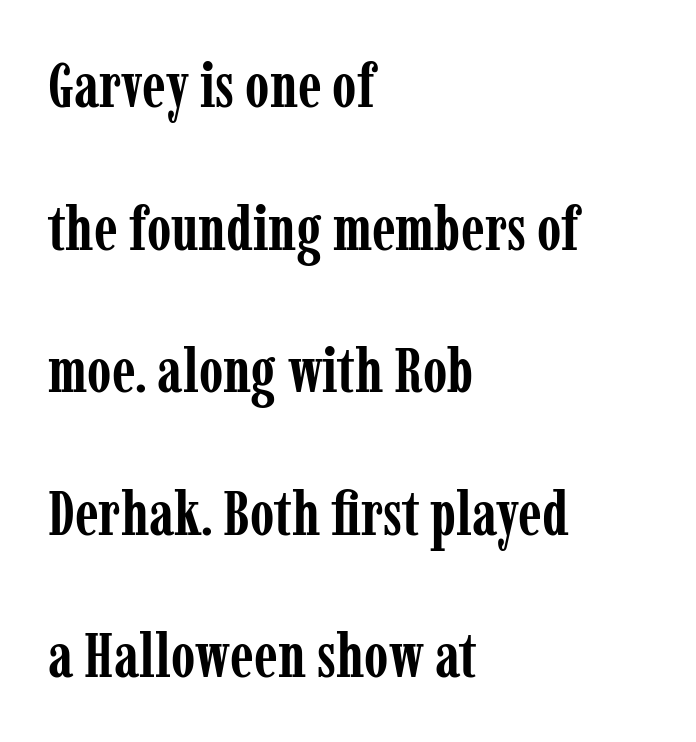
You can tell from the footed stems that serif type was used. As a designer I'd log this as weight 700, bold. Each line starts at the same left margin while the right side varies. Each new line begins a long way beneath the previous one. Upright lettering throughout.
